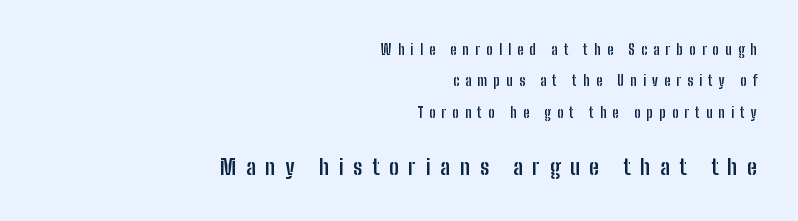
The image shows 22 px bold type, upright; set right-aligned, loose line spacing (2.24x), unusually wide letter spacing (+0.44 em), not underlined; the second (bottom) block is 1.57x larger.
